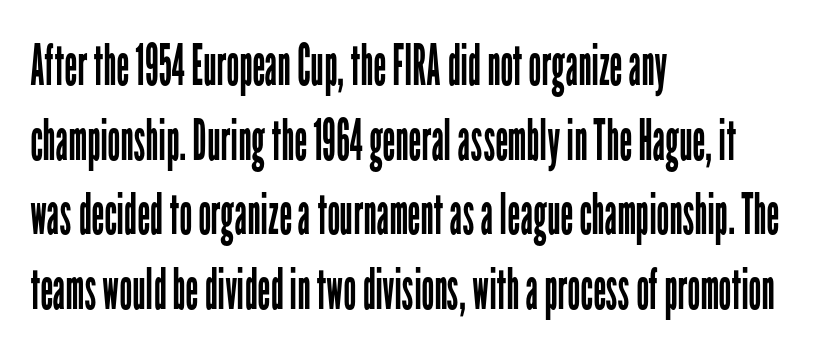
{"serif": "no", "italic": "no", "bold": "no", "weight": "regular", "width": "condensed", "stroke_contrast": "low", "x_height": "medium", "monospaced": "no", "underline": "no", "align": "left", "line_spacing": "normal", "line_spacing_ratio": 1.31, "letter_spacing": "normal", "letter_spacing_em": 0.0, "glyph_px": 57}
